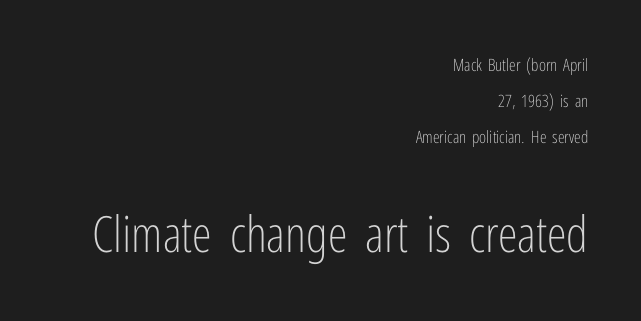
Q: Is the text bold? A: No.
Q: Is the text italic (slanted)? A: No, it is upright.
Q: Is the typeface a serif or a sans-serif typeface? A: Sans-serif.
Q: Is the text underlined? A: No.
Q: How is the paragraph aligned? A: Right-aligned.
Q: Is the spacing between letters normal or unusually wide? A: Normal.
Q: Is the spacing between lines tight, normal or loose? A: Loose.
Q: Which block of text is set in a larger size, the first (top) or the second (bottom)? A: The second (bottom) one.
Q: Width (condensed, normal, or wide)? A: Condensed.
Q: Stroke contrast? A: Low.
Q: x-height? A: Medium.
Q: Monospaced? A: No.
